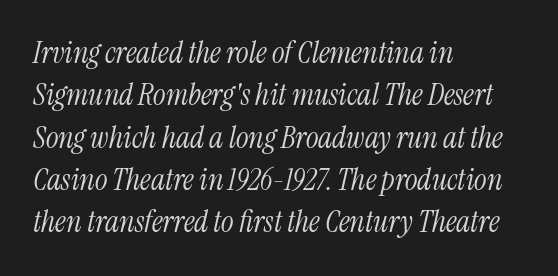
The image shows 30 px light, condensed serif type, italic (leaning right); set left-aligned, normal line spacing (1.41x), normal letter spacing, not underlined; medium stroke contrast and a medium x-height.
